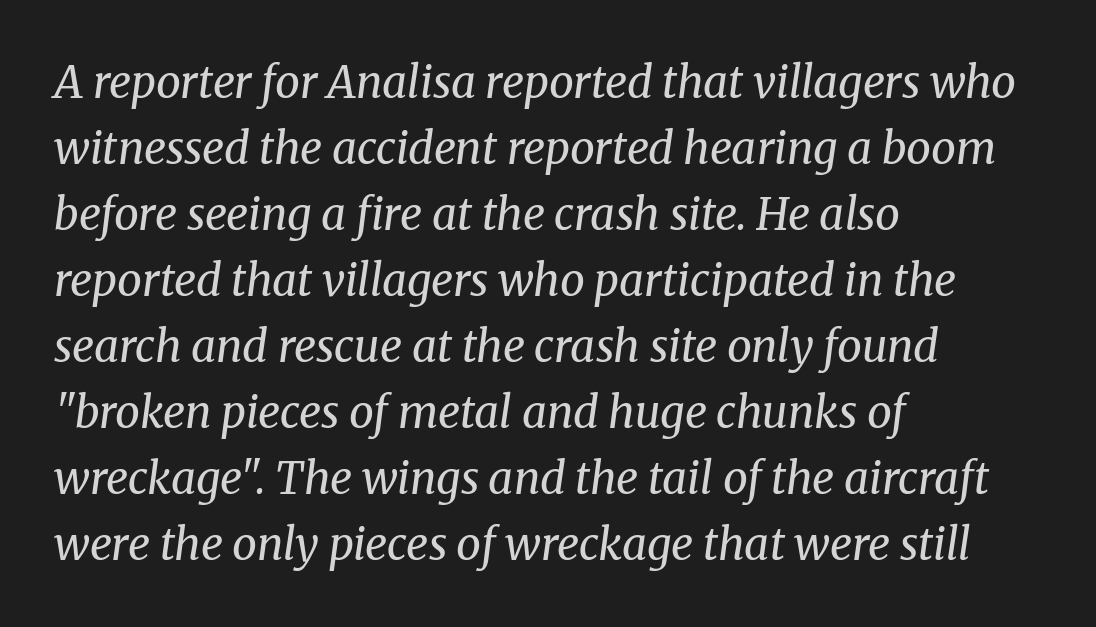
The image shows 44 px regular-weight serif type, italic (leaning right); set left-aligned, normal line spacing (1.5x), normal letter spacing, not underlined; medium stroke contrast and a medium x-height.
